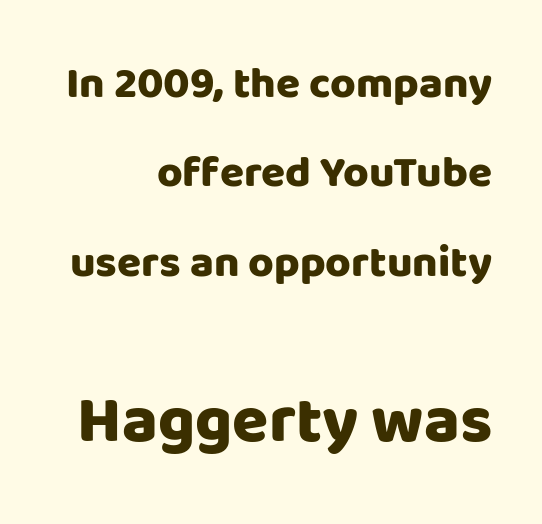
The image shows 66 px heavy sans-serif type, upright; set right-aligned, loose line spacing (2.03x), normal letter spacing, not underlined; the second (bottom) block is 1.5x larger; low stroke contrast and a large x-height.
